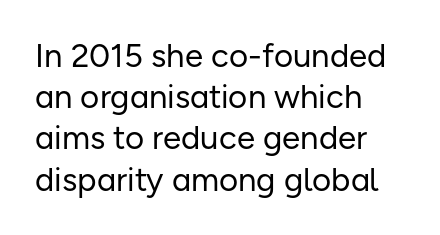
Q: Is the text bold? A: No.
Q: Is the text italic (slanted)? A: No, it is upright.
Q: Is the typeface a serif or a sans-serif typeface? A: Sans-serif.
Q: Is the text underlined? A: No.
Q: How is the paragraph aligned? A: Left-aligned.
Q: Is the spacing between letters normal or unusually wide? A: Normal.
Q: Is the spacing between lines tight, normal or loose? A: Normal.
Q: Width (condensed, normal, or wide)? A: Normal.
Q: Stroke contrast? A: Low.
Q: x-height? A: Medium.
Q: Monospaced? A: No.
